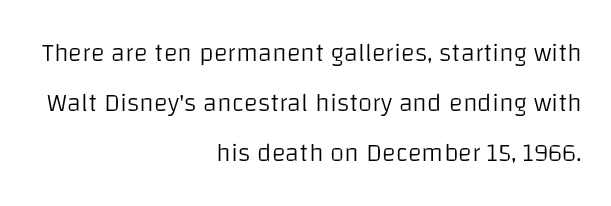
The image shows 26 px text type, upright; set right-aligned, loose line spacing (1.92x), normal letter spacing, not underlined.
